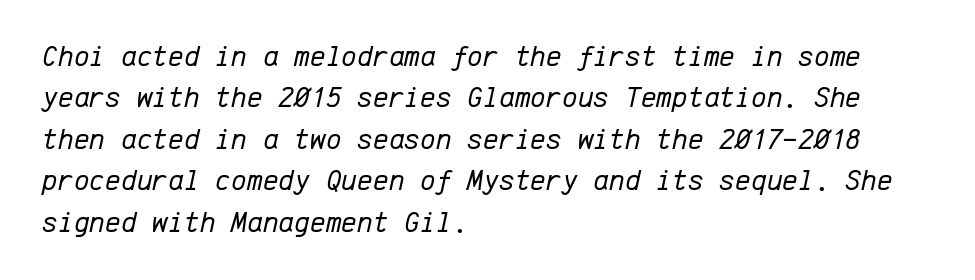
Slant detected: the letters are inclined. Students, note that the glyphs here touch the page at normal intervals. Stroke thickness stays within the range of a standard reading face or lighter. Visually the block forms a straight wall on the left and a jagged coastline on the right.
